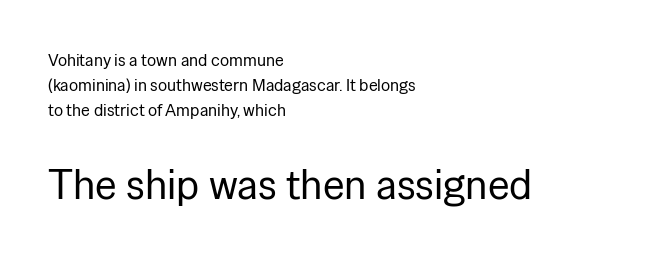
Q: Is the text bold? A: No.
Q: Is the text italic (slanted)? A: No, it is upright.
Q: Is the typeface a serif or a sans-serif typeface? A: Sans-serif.
Q: Is the text underlined? A: No.
Q: How is the paragraph aligned? A: Left-aligned.
Q: Is the spacing between letters normal or unusually wide? A: Normal.
Q: Is the spacing between lines tight, normal or loose? A: Normal.
Q: Which block of text is set in a larger size, the first (top) or the second (bottom)? A: The second (bottom) one.
Q: Width (condensed, normal, or wide)? A: Normal.
Q: Stroke contrast? A: Low.
Q: x-height? A: Medium.
Q: Monospaced? A: No.
